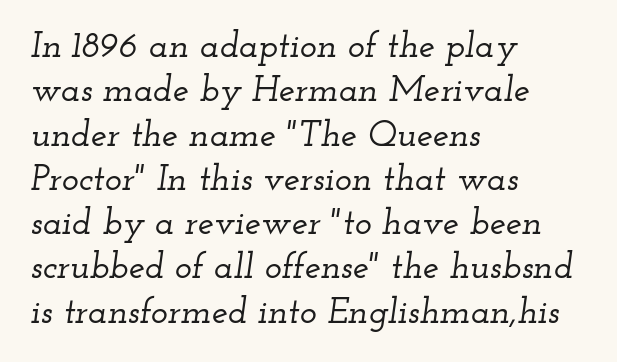
Q: Is the text italic (slanted)? A: Yes, it leans right by about 12 degrees.
Q: Is the typeface a serif or a sans-serif typeface? A: Serif.
Q: Is the text underlined? A: No.
Q: How is the paragraph aligned? A: Left-aligned.
Q: Is the spacing between letters normal or unusually wide? A: Normal.
Q: Width (condensed, normal, or wide)? A: Wide.
Q: Stroke contrast? A: Low.
Q: x-height? A: Small.
Q: Monospaced? A: No.
